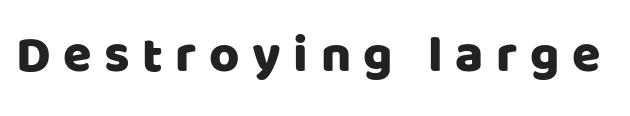
The image shows 52 px sans-serif type, upright; set unusually wide letter spacing (+0.24 em), not underlined; low stroke contrast and a large x-height.
